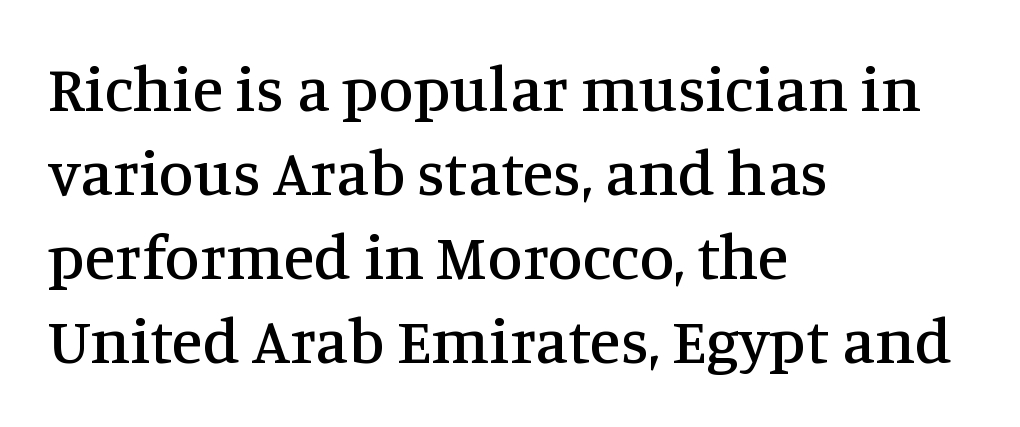
{"serif": "yes", "italic": "no", "width": "normal", "stroke_contrast": "medium", "x_height": "large", "monospaced": "no", "underline": "no", "align": "left", "line_spacing": "normal", "line_spacing_ratio": 1.31, "letter_spacing": "normal", "letter_spacing_em": 0.0, "glyph_px": 64}
